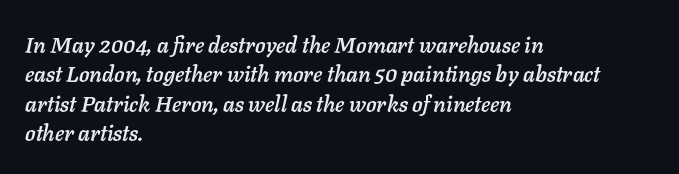
Q: Is the text italic (slanted)? A: Yes, it leans right by about 11 degrees.
Q: Is the text underlined? A: No.
Q: How is the paragraph aligned? A: Left-aligned.
Q: Is the spacing between letters normal or unusually wide? A: Normal.
Q: Is the spacing between lines tight, normal or loose? A: Normal.
